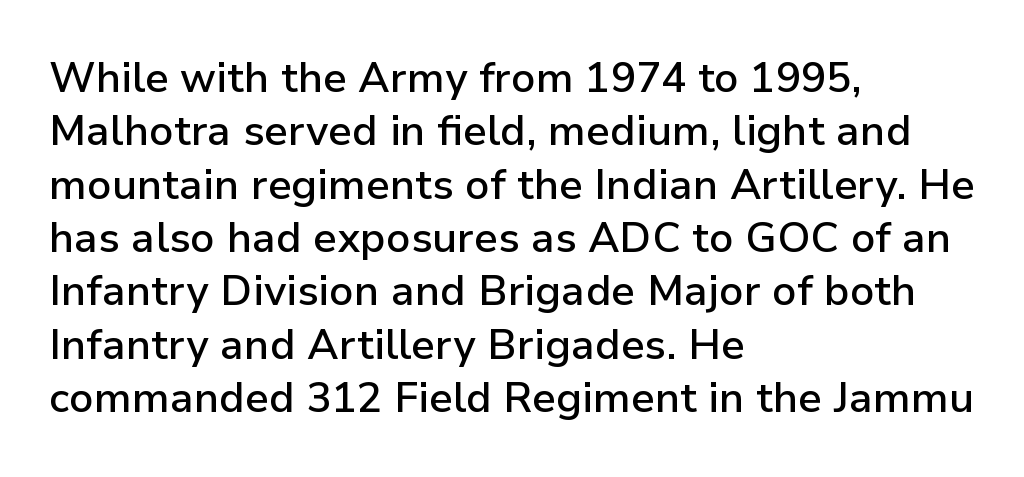
Q: Is the text bold? A: Semi-bold.
Q: Is the text italic (slanted)? A: No, it is upright.
Q: Is the typeface a serif or a sans-serif typeface? A: Sans-serif.
Q: Is the text underlined? A: No.
Q: How is the paragraph aligned? A: Left-aligned.
Q: Is the spacing between letters normal or unusually wide? A: Normal.
Q: Is the spacing between lines tight, normal or loose? A: Normal.
Q: Width (condensed, normal, or wide)? A: Normal.
Q: Stroke contrast? A: Low.
Q: x-height? A: Medium.
Q: Monospaced? A: No.
